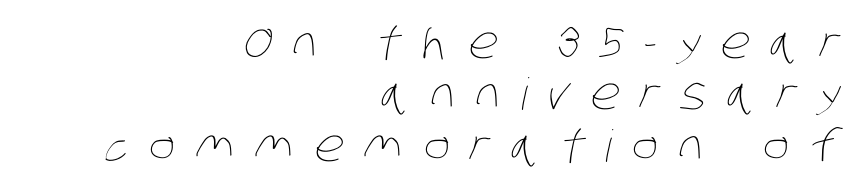
The image shows 44 px thin, condensed type; set right-aligned, line spacing 1.17x, unusually wide letter spacing (+0.47 em), not underlined; low stroke contrast and a large x-height.
